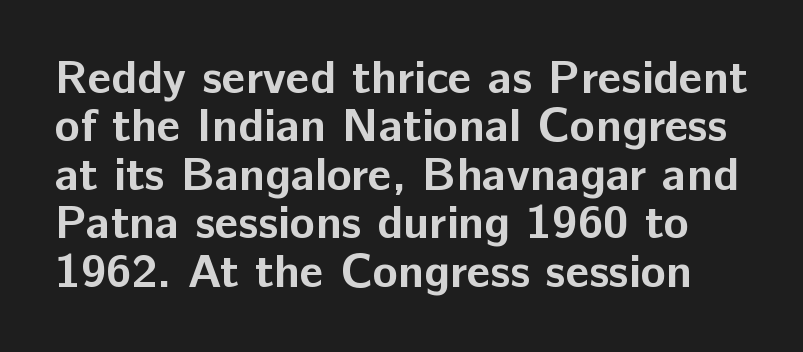
{"serif": "no", "italic": "no", "bold": "yes", "weight": "bold", "width": "normal", "stroke_contrast": "low", "x_height": "medium", "monospaced": "no", "underline": "no", "line_spacing": "tight", "line_spacing_ratio": 1.03, "letter_spacing": "normal", "letter_spacing_em": 0.0, "glyph_px": 47}
